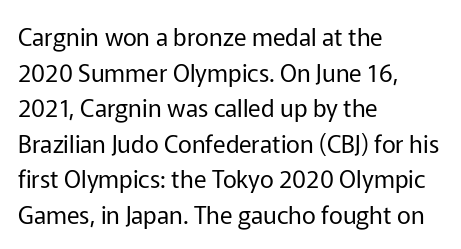
No italicization has been applied; the sample stays upright. Each line starts at the same left margin while the right side varies. Weight: regular or lighter. Compared with typical paragraphs, the rows here are spaced about the same. No extra tracking has been applied to these lines. Any mark beneath the type? The region is blank.
